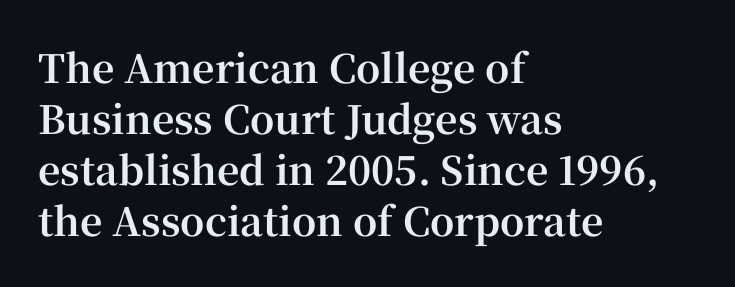
The type sits square on the baseline with zero lean. Unmarked baselines from the first word to the last. Note the varied advance widths — an 'i' is clearly narrower than an 'm'. Letterform terminals end in serifs throughout the passage.
